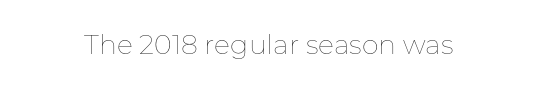
Q: Is the text bold? A: No.
Q: Is the text italic (slanted)? A: No, it is upright.
Q: Is the text underlined? A: No.
Q: Is the spacing between letters normal or unusually wide? A: Normal.
